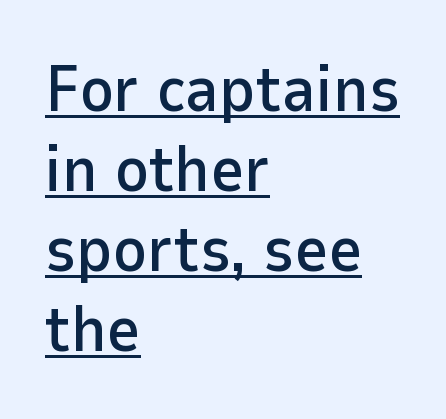
{"serif": "no", "italic": "no", "width": "normal", "stroke_contrast": "low", "x_height": "medium", "monospaced": "no", "underline": "yes", "align": "left", "line_spacing_ratio": 1.23, "letter_spacing": "normal", "letter_spacing_em": 0.0, "glyph_px": 65}
